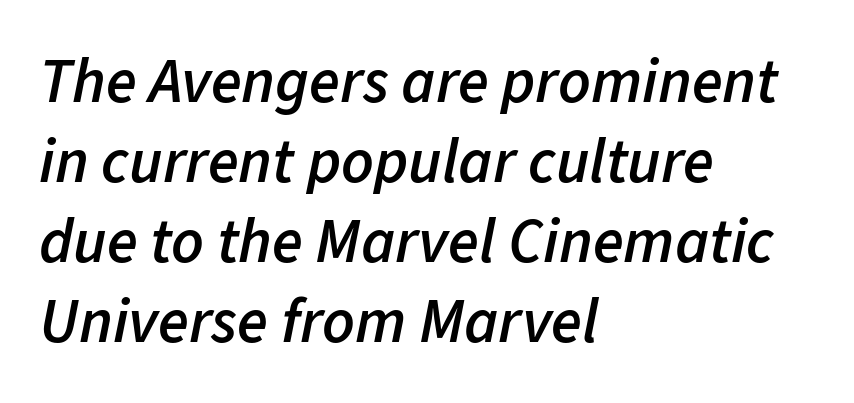
The specimen reads as italic at a glance. The face used here is rendered with its standard letterfit. Vertical spacing — default. Line beginnings align vertically; line endings do not. The area under the type is left untouched.
